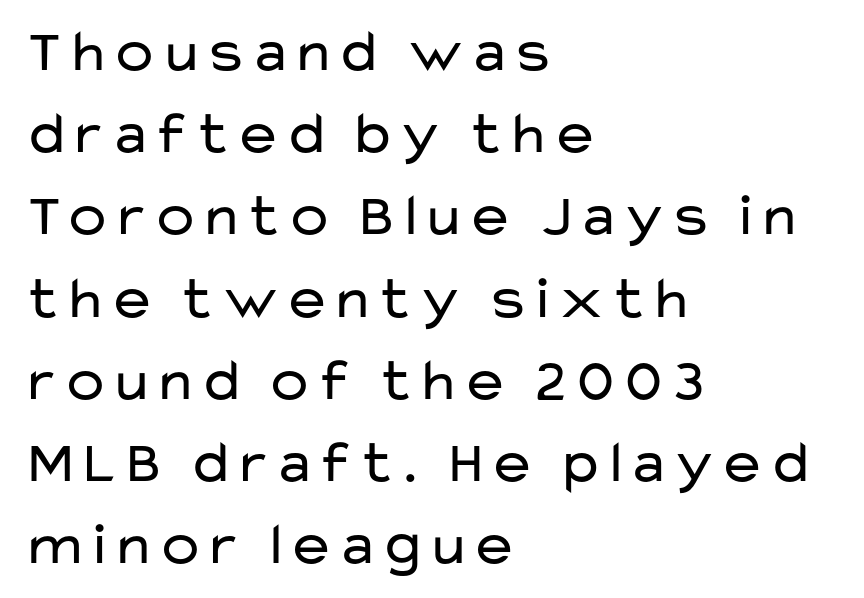
The image shows 60 px regular-weight, wide sans-serif type, upright; set left-aligned, normal line spacing (1.37x), normal letter spacing, not underlined; low stroke contrast and a medium x-height.
